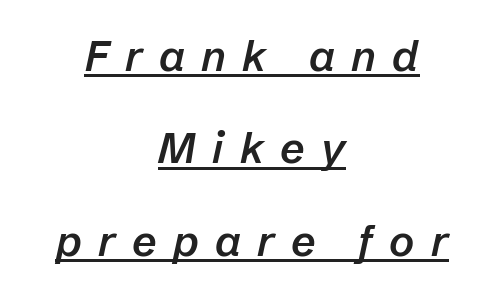
Vertically, the passage feels expansive, rows floating well apart. Horizontally, the lines are justified to the midpoint only. The glyphs have the mass of a demibold cut, below bold. Here the designer chose a conventional face with non-uniform glyph widths. The rendering applies a slant to the glyphs. The letters are spread apart with noticeably loose tracking.
